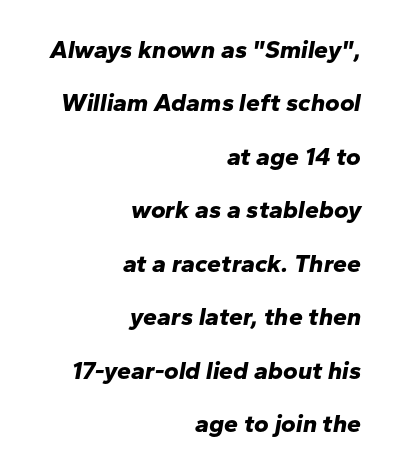
Q: Is the text bold? A: Yes.
Q: Is the text italic (slanted)? A: Yes, it leans right by about 10 degrees.
Q: Is the text underlined? A: No.
Q: How is the paragraph aligned? A: Right-aligned.
Q: Is the spacing between letters normal or unusually wide? A: Normal.
Q: Is the spacing between lines tight, normal or loose? A: Loose.
